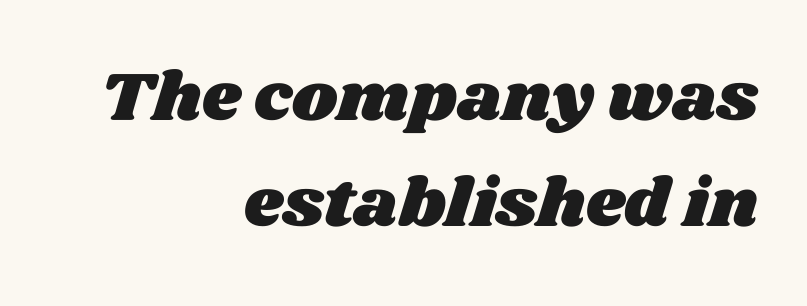
Q: Is the text underlined? A: No.
Q: How is the paragraph aligned? A: Right-aligned.
Q: Is the spacing between letters normal or unusually wide? A: Normal.
Q: Is the spacing between lines tight, normal or loose? A: Normal.
Q: Width (condensed, normal, or wide)? A: Wide.
Q: Stroke contrast? A: Medium.
Q: x-height? A: Large.
Q: Monospaced? A: No.
